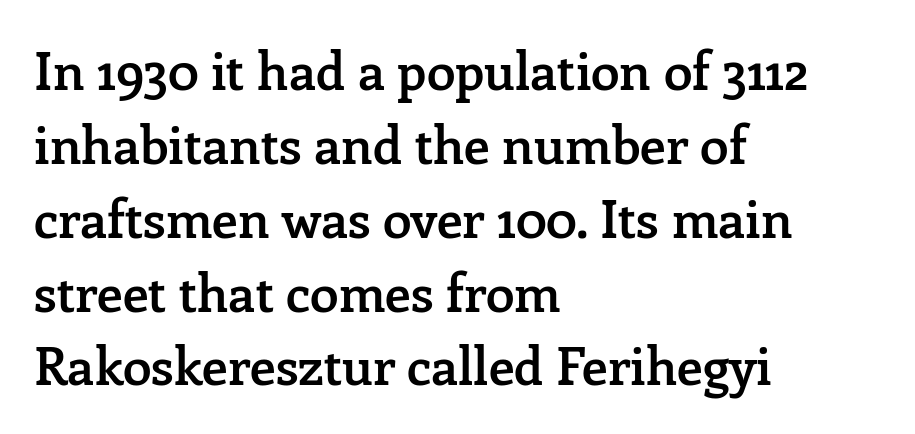
A typesetter would call this zero additional tracking. This is roman type, the default non-slanted kind. The strokes are fattened partway — semibold, not bold. The type family on display is of the serif kind. Think of a printed novel: that variable character pitch is what you see here.
